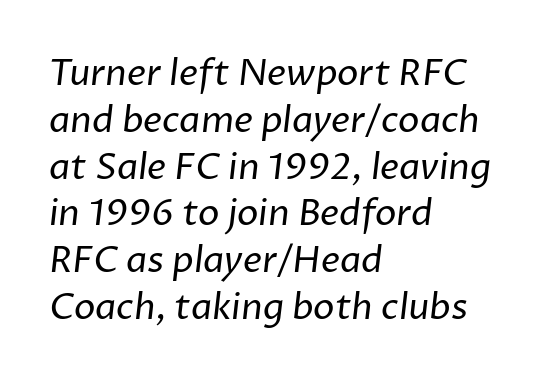
The image shows 36 px regular-weight sans-serif type; set left-aligned, normal line spacing (1.3x), normal letter spacing, not underlined; low stroke contrast and a medium x-height.
